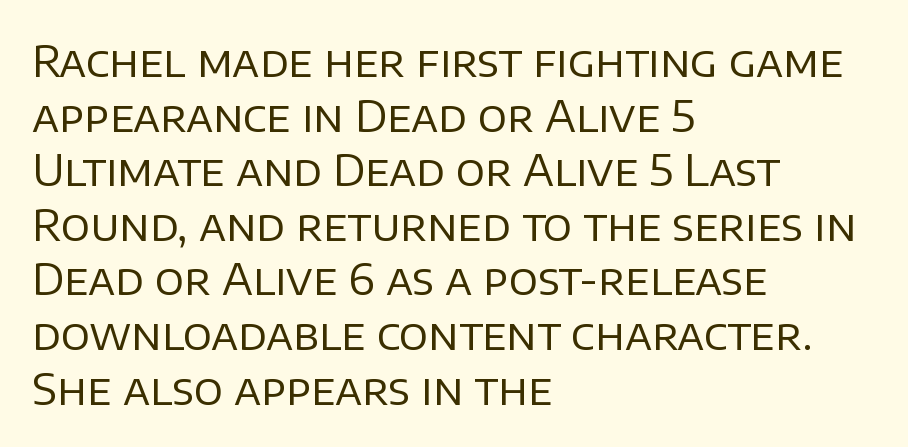
The image shows 43 px regular-weight sans-serif type, upright; set left-aligned, normal line spacing (1.27x), normal letter spacing, not underlined; low stroke contrast and a large x-height.
